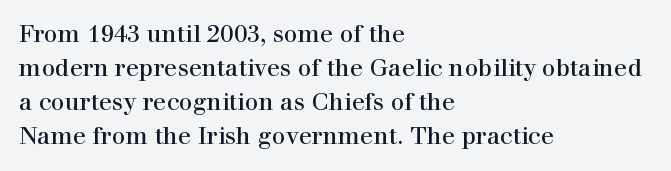
Q: Is the text bold? A: No.
Q: Is the text italic (slanted)? A: No, it is upright.
Q: Is the text underlined? A: No.
Q: How is the paragraph aligned? A: Left-aligned.
Q: Is the spacing between letters normal or unusually wide? A: Normal.
Q: Is the spacing between lines tight, normal or loose? A: Normal.
